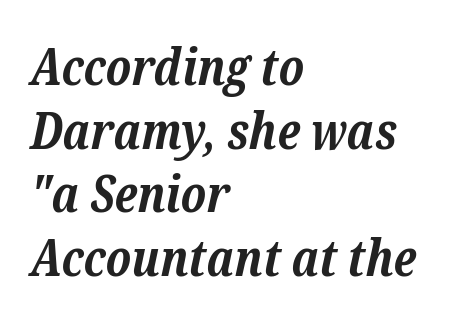
{"serif": "yes", "italic": "yes", "lean": "right", "slant_degrees": 12, "bold": "yes", "weight": "bold", "width": "normal", "stroke_contrast": "low", "x_height": "medium", "monospaced": "no", "underline": "no", "align": "left", "line_spacing": "normal", "line_spacing_ratio": 1.25, "letter_spacing": "normal", "letter_spacing_em": 0.0, "glyph_px": 51}
